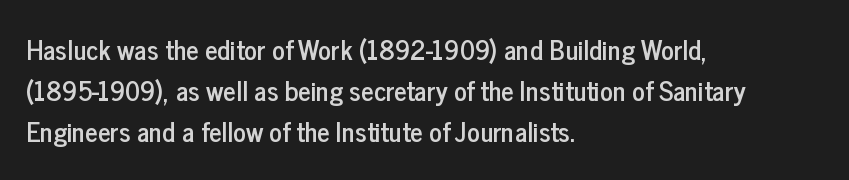
Q: Is the text italic (slanted)? A: No, it is upright.
Q: Is the text underlined? A: No.
Q: How is the paragraph aligned? A: Left-aligned.
Q: Is the spacing between letters normal or unusually wide? A: Normal.
Q: Is the spacing between lines tight, normal or loose? A: Normal.
